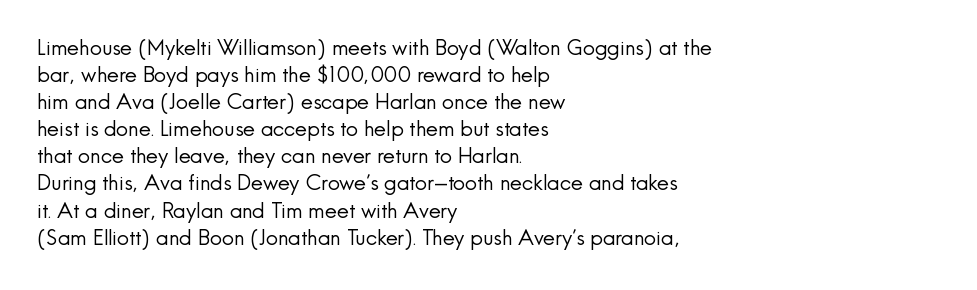
Q: Is the text bold? A: No.
Q: Is the text italic (slanted)? A: No, it is upright.
Q: Is the text underlined? A: No.
Q: How is the paragraph aligned? A: Left-aligned.
Q: Is the spacing between letters normal or unusually wide? A: Normal.
Q: Is the spacing between lines tight, normal or loose? A: Normal.
